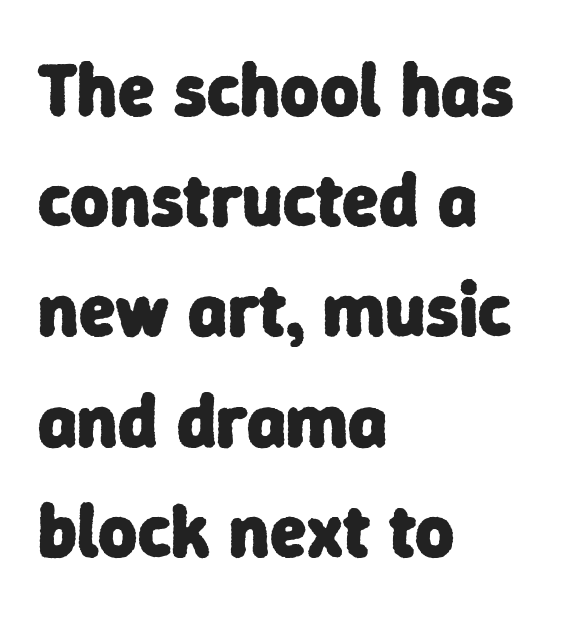
The image shows 75 px heavy sans-serif type; set left-aligned, normal line spacing (1.47x), normal letter spacing, not underlined; low stroke contrast and a medium x-height.
